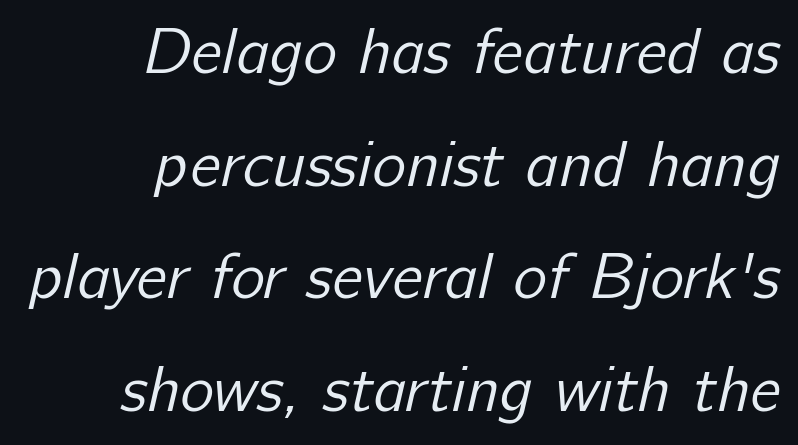
Honestly, the letter spacing is just normal — you wouldn't notice it. Stem width sits at or under what a default text font uses. This rendering features lettering with no underline. Nothing sits at the stroke ends, so this counts as sans-serif.
